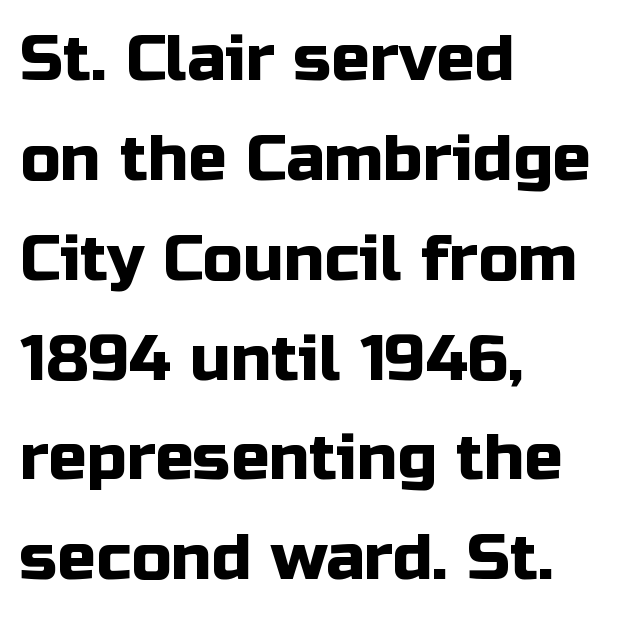
The image shows 64 px sans-serif type, upright; set left-aligned, normal line spacing (1.56x), normal letter spacing, not underlined; low stroke contrast and a medium x-height.
